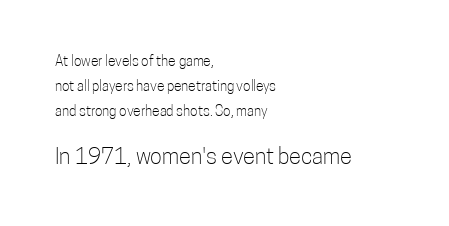
The image shows 22 px text type, upright; set left-aligned, line spacing 1.78x, normal letter spacing, not underlined; the second (bottom) block is 1.57x larger.
